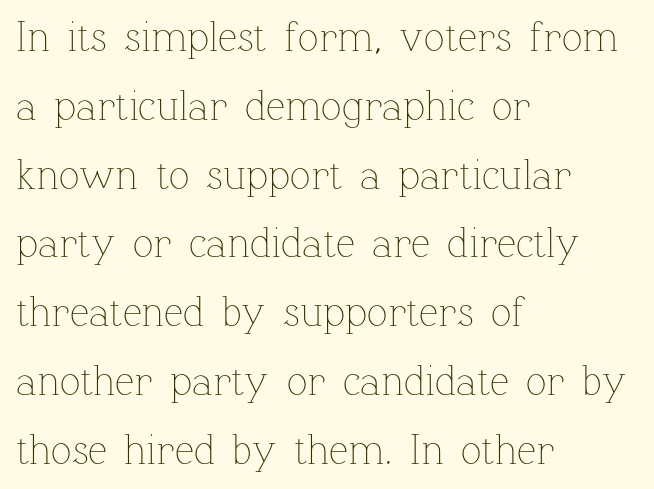
{"italic": "no", "bold": "no", "weight": "thin", "width": "normal", "stroke_contrast": "low", "x_height": "medium", "monospaced": "no", "underline": "no", "align": "left", "line_spacing": "normal", "line_spacing_ratio": 1.6, "letter_spacing": "normal", "letter_spacing_em": 0.0, "glyph_px": 43}
